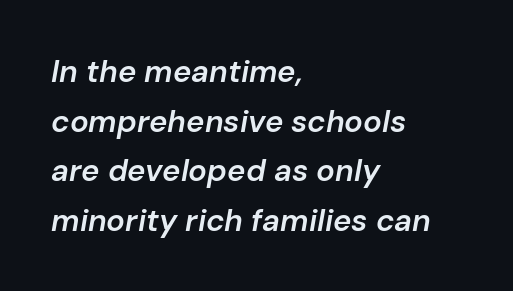
The line texture is even and compact thanks to regular tracking. The passage shown is not underscored anywhere. Line starts are locked; line ends wander. This block has exactly the height ordinary leading produces.
